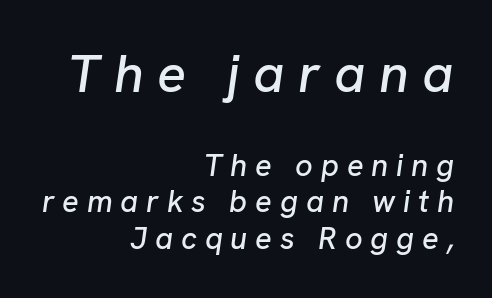
Q: Is the text italic (slanted)? A: Yes, it leans right by about 8 degrees.
Q: Is the text underlined? A: No.
Q: How is the paragraph aligned? A: Right-aligned.
Q: Is the spacing between letters normal or unusually wide? A: Unusually wide.
Q: Which block of text is set in a larger size, the first (top) or the second (bottom)? A: The first (top) one.
Q: Width (condensed, normal, or wide)? A: Normal.
Q: Stroke contrast? A: Low.
Q: x-height? A: Medium.
Q: Monospaced? A: No.
